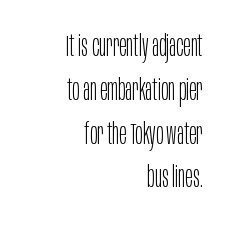
{"serif": "no", "italic": "no", "bold": "no", "weight": "light", "width": "condensed", "stroke_contrast": "low", "x_height": "large", "monospaced": "no", "underline": "no", "align": "right", "line_spacing": "normal", "line_spacing_ratio": 1.46, "letter_spacing": "normal", "letter_spacing_em": 0.0, "glyph_px": 30}
